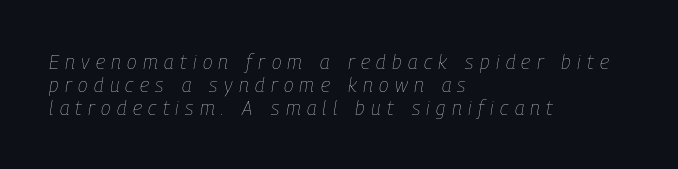
{"italic": "yes", "lean": "right", "slant_degrees": 9, "bold": "no", "underline": "no", "align": "left", "line_spacing": "tight", "line_spacing_ratio": 1.14, "letter_spacing": "wide", "letter_spacing_em": 0.32, "glyph_px": 20}
